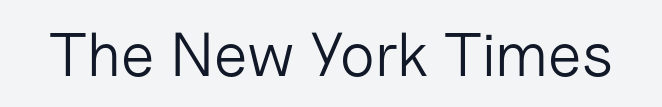
Look at the tracking — it's just the regular setting, nothing added. Proportional: the letters do not fall into vertical columns. Nothing heavy about these letters — not bold at all. The axis of the letterforms is exactly vertical.
